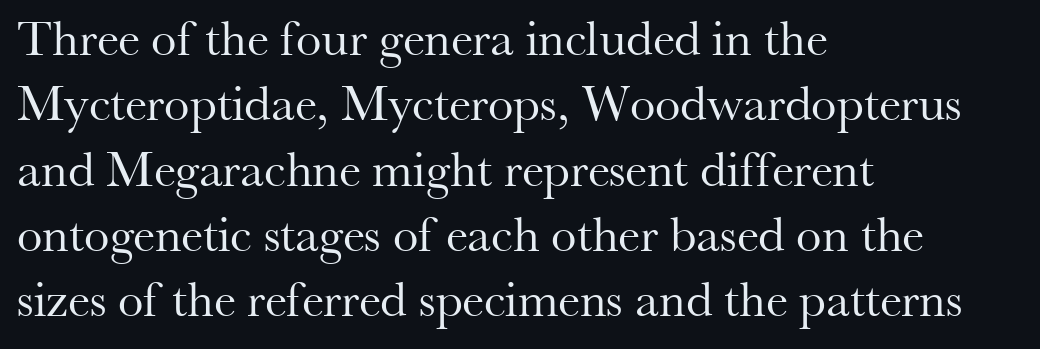
Heft: none added — not bold. Descenders are the only things crossing below the line. Little horizontal feet cap the strokes, marking this as serif type. Posture: straight, roman, zero tilt. A typesetter would call this proportional, since set widths differ per character.
